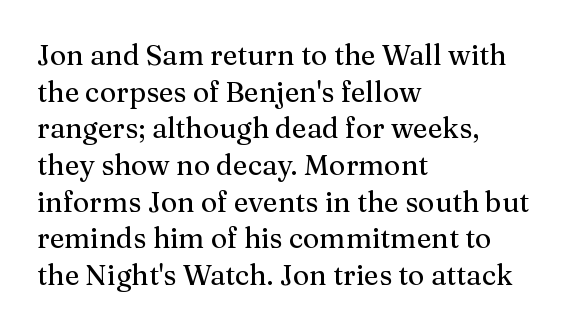
Here the designer chose a conventional face with non-uniform glyph widths. The passage shown is not underscored anywhere. It's the straight-up-and-down kind of type. Which margin do the lines hug? The left one — the right edge is uneven. A typesetter would call this leading conventional body-copy spacing. Look at the tracking — it's just the regular setting, nothing added.
